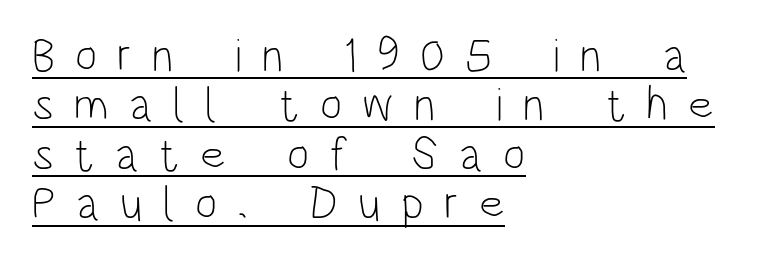
Q: Is the text bold? A: No.
Q: Is the text italic (slanted)? A: No, it is upright.
Q: Is the typeface a serif or a sans-serif typeface? A: Sans-serif.
Q: Is the text underlined? A: Yes.
Q: How is the paragraph aligned? A: Left-aligned.
Q: Is the spacing between letters normal or unusually wide? A: Unusually wide.
Q: Is the spacing between lines tight, normal or loose? A: Tight.
Q: Width (condensed, normal, or wide)? A: Condensed.
Q: Stroke contrast? A: Low.
Q: x-height? A: Large.
Q: Monospaced? A: No.
